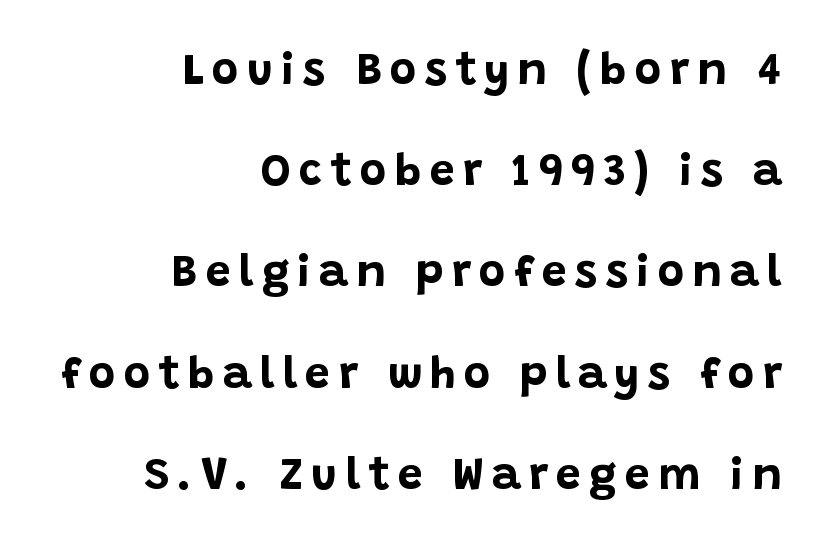
The image shows 45 px bold sans-serif type, upright; set right-aligned, loose line spacing (2.25x), not underlined; low stroke contrast and a large x-height.
